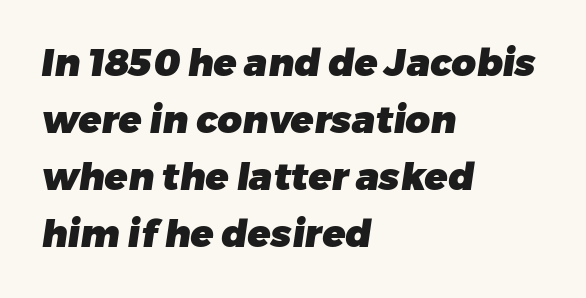
The image shows 38 px heavy sans-serif type; set left-aligned, normal line spacing (1.5x), normal letter spacing, not underlined; low stroke contrast and a medium x-height.
